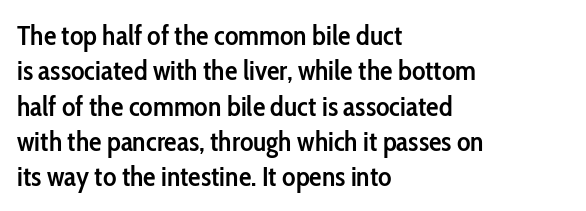
A bare baseline throughout the passage. Classification — sans serif. Proportional: the letters do not fall into vertical columns. These lines were composed using upright roman letters. Successive baselines arrive at the customary interval. Bold? Not quite — semibold, heavier than regular but stopping short.
